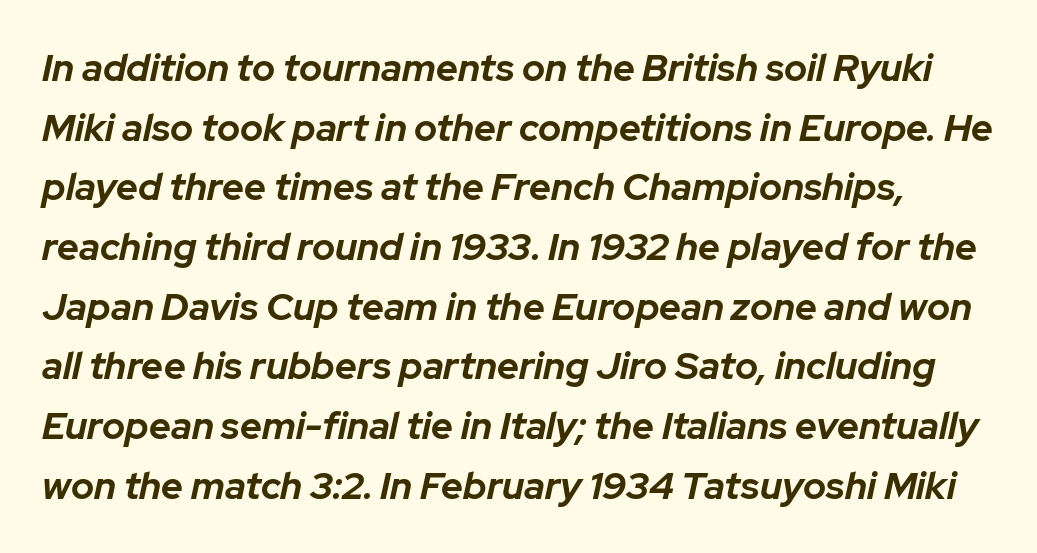
Decoration check: the copy has no underline. The rendering keeps characters at their native spacing. How would I describe the line gaps? Plain and ordinary. Posture: slanted.
